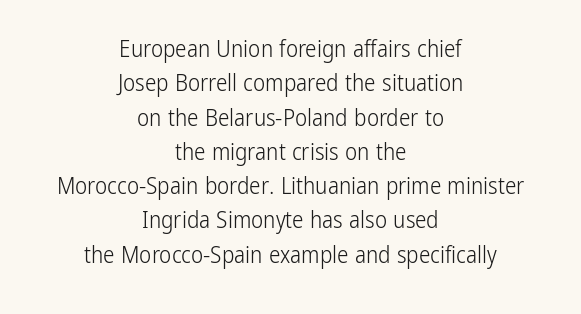
{"italic": "no", "bold": "no", "underline": "no", "align": "center", "line_spacing": "normal", "line_spacing_ratio": 1.49, "letter_spacing": "normal", "letter_spacing_em": 0.0, "glyph_px": 23}
